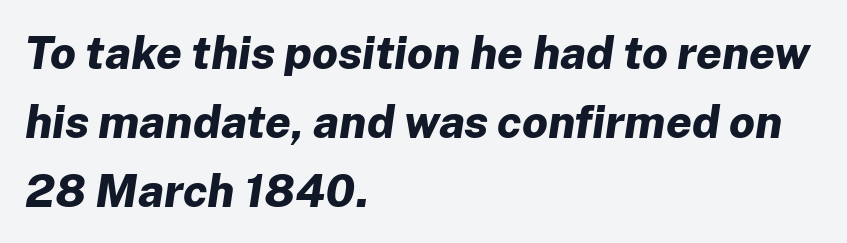
Q: Is the text bold? A: Yes.
Q: Is the text italic (slanted)? A: Yes, it leans right by about 8 degrees.
Q: Is the text underlined? A: No.
Q: How is the paragraph aligned? A: Left-aligned.
Q: Is the spacing between letters normal or unusually wide? A: Normal.
Q: Is the spacing between lines tight, normal or loose? A: Normal.
Q: Width (condensed, normal, or wide)? A: Normal.
Q: Stroke contrast? A: Low.
Q: x-height? A: Medium.
Q: Monospaced? A: No.
